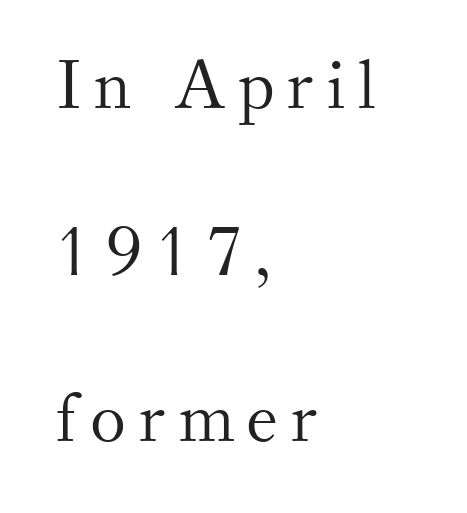
Q: Is the text bold? A: No.
Q: Is the text italic (slanted)? A: No, it is upright.
Q: Is the typeface a serif or a sans-serif typeface? A: Serif.
Q: Is the text underlined? A: No.
Q: How is the paragraph aligned? A: Left-aligned.
Q: Is the spacing between lines tight, normal or loose? A: Loose.
Q: Width (condensed, normal, or wide)? A: Normal.
Q: Stroke contrast? A: Medium.
Q: x-height? A: Small.
Q: Monospaced? A: No.
